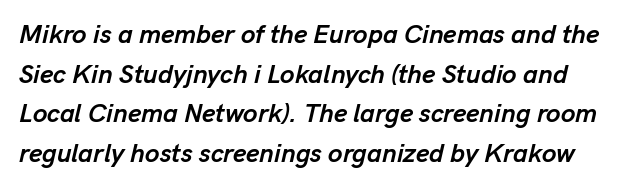
The image shows 26 px bold type, italic (leaning right); set normal line spacing (1.52x), normal letter spacing, not underlined.
